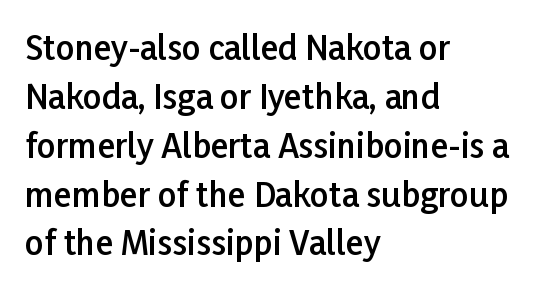
Q: Is the text bold? A: Semi-bold.
Q: Is the text italic (slanted)? A: No, it is upright.
Q: Is the typeface a serif or a sans-serif typeface? A: Sans-serif.
Q: Is the text underlined? A: No.
Q: How is the paragraph aligned? A: Left-aligned.
Q: Is the spacing between letters normal or unusually wide? A: Normal.
Q: Is the spacing between lines tight, normal or loose? A: Normal.
Q: Width (condensed, normal, or wide)? A: Normal.
Q: Stroke contrast? A: Low.
Q: x-height? A: Medium.
Q: Monospaced? A: No.
